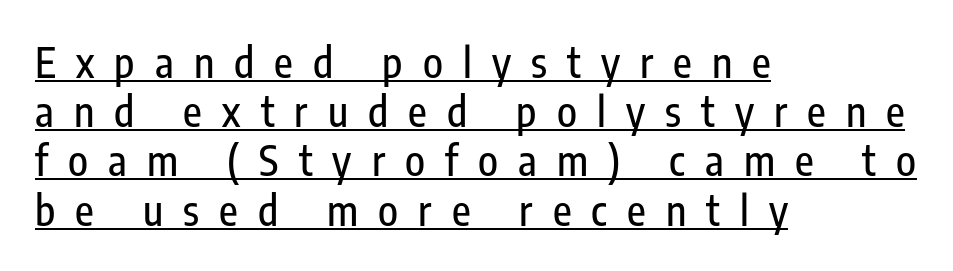
Tracking value appears strongly positive — letters spread wide. Varying glyph widths throughout — classic text-font behaviour. Typeset ragged right — the left edge is the straight one. Look at the bottom of the vertical strokes: they stop flat, with no serifs.
